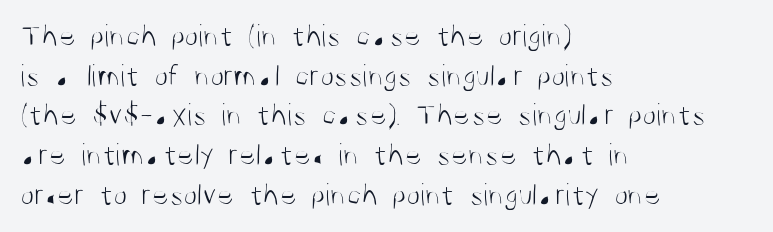
The image shows 32 px light, condensed sans-serif type, upright; set left-aligned, line spacing 1.24x, normal letter spacing, not underlined; medium stroke contrast and a large x-height.
